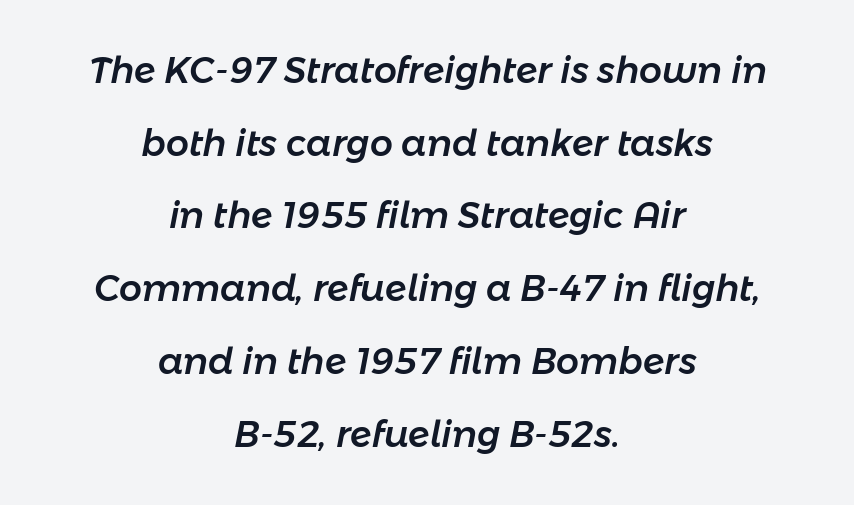
Unmarked baselines from the first word to the last. The rendering uses natural spacing where letterforms have individual widths. Tracking here is standard; glyphs follow each other at the usual distance. The font's italic variant was chosen for this text. Short and long lines alike share a common midpoint. The block of text is sparse from top to bottom, with ample space between rows.
